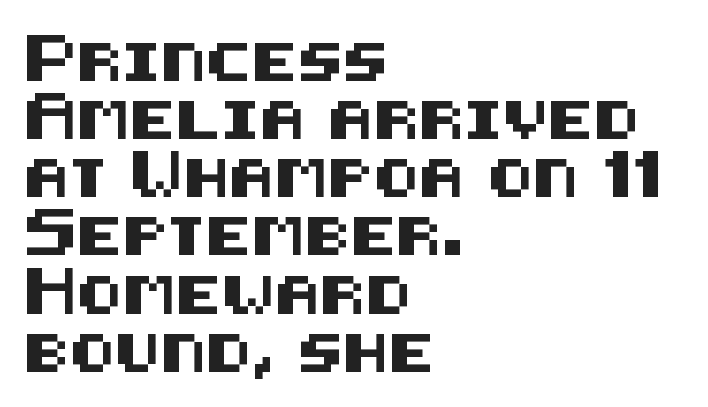
Classification — sans serif. Ascenders rise straight up at ninety degrees. Horizontally, the lines are justified to the leading edge only. Honestly, the letter spacing is just normal — you wouldn't notice it.
